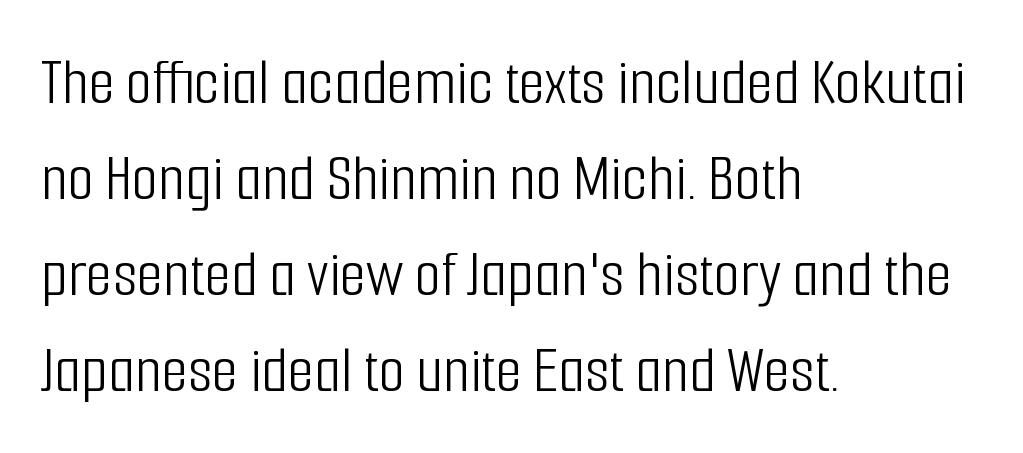
The image shows 68 px light, condensed sans-serif type, upright; set left-aligned, normal line spacing (1.41x), normal letter spacing, not underlined; low stroke contrast and a medium x-height.
